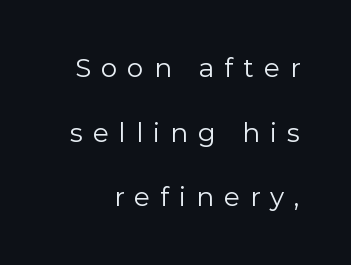
The image shows 26 px text type, upright; set loose line spacing (2.49x), unusually wide letter spacing (+0.39 em), not underlined.
